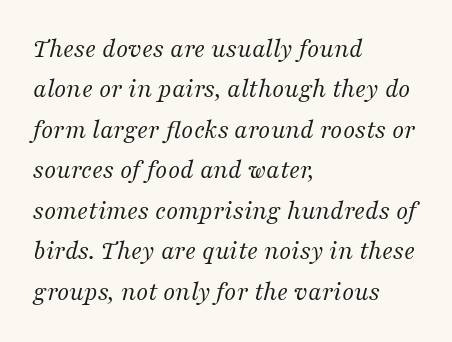
Q: Is the text bold? A: No.
Q: Is the text italic (slanted)? A: Yes, it leans right by about 16 degrees.
Q: Is the text underlined? A: No.
Q: How is the paragraph aligned? A: Left-aligned.
Q: Is the spacing between letters normal or unusually wide? A: Normal.
Q: Is the spacing between lines tight, normal or loose? A: Normal.
